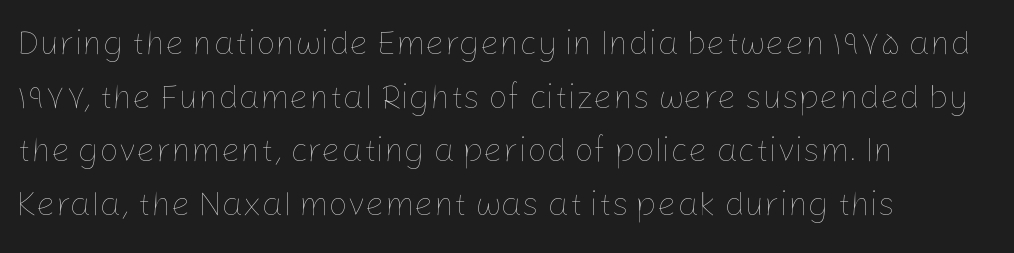
The image shows 34 px thin type, upright; set left-aligned, normal line spacing (1.58x), normal letter spacing, not underlined; low stroke contrast and a medium x-height.
